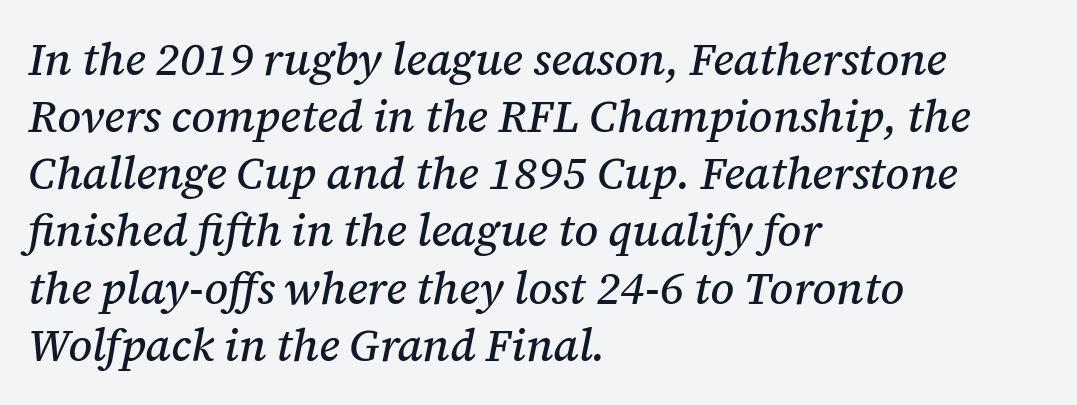
The space directly below the letters is spotless. Default kerning and tracking; the words read as compact shapes. Regarding leading, the lines here are spaced in the standard way. Proportional: the letters do not fall into vertical columns. Notice how the stems are inclined rather than vertical — that's the hallmark of italics.
